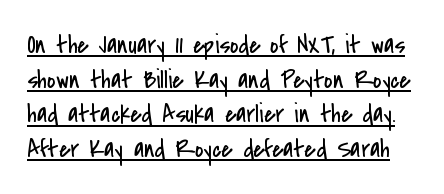
The image shows 26 px text type, upright; set normal line spacing (1.33x), normal letter spacing, underlined.
